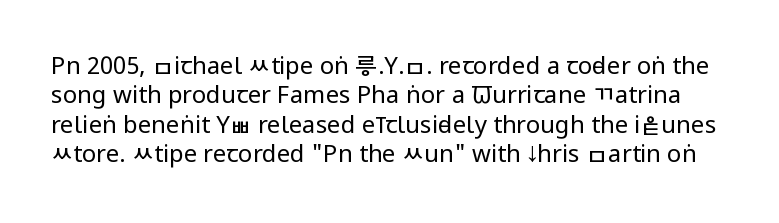
The image shows 24 px text type, upright; set line spacing 1.22x, normal letter spacing, not underlined.
